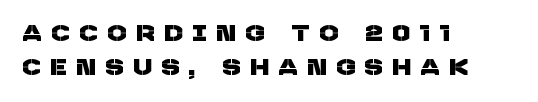
Q: Is the text underlined? A: No.
Q: How is the paragraph aligned? A: Left-aligned.
Q: Is the spacing between letters normal or unusually wide? A: Unusually wide.
Q: Is the spacing between lines tight, normal or loose? A: Normal.
